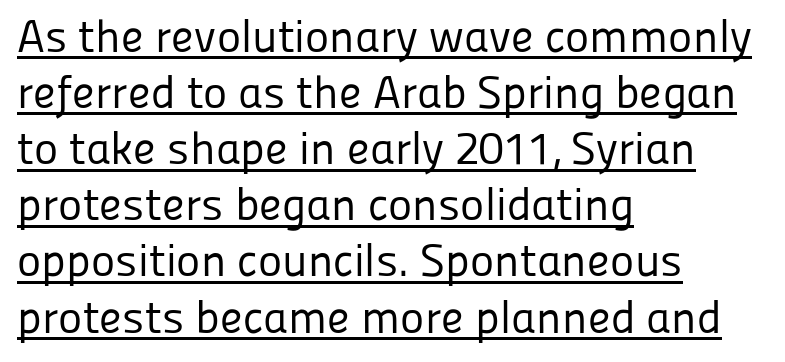
Q: Is the text bold? A: No.
Q: Is the text italic (slanted)? A: No, it is upright.
Q: Is the typeface a serif or a sans-serif typeface? A: Sans-serif.
Q: Is the text underlined? A: Yes.
Q: How is the paragraph aligned? A: Left-aligned.
Q: Is the spacing between letters normal or unusually wide? A: Normal.
Q: Width (condensed, normal, or wide)? A: Normal.
Q: Stroke contrast? A: Low.
Q: x-height? A: Medium.
Q: Monospaced? A: No.
